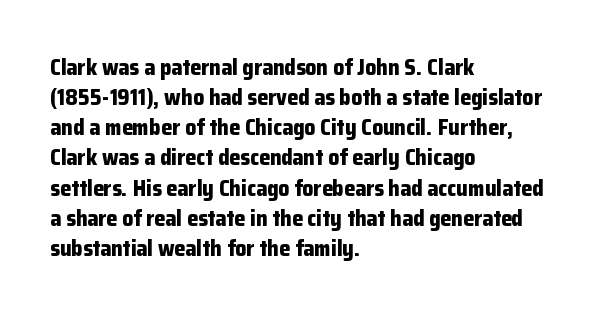
Q: Is the text bold? A: Yes.
Q: Is the text italic (slanted)? A: No, it is upright.
Q: Is the text underlined? A: No.
Q: How is the paragraph aligned? A: Left-aligned.
Q: Is the spacing between letters normal or unusually wide? A: Normal.
Q: Is the spacing between lines tight, normal or loose? A: Normal.
